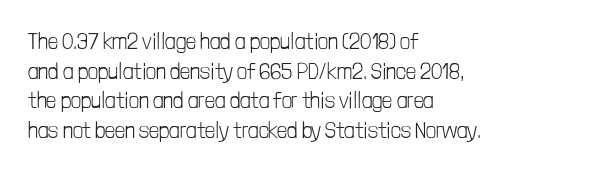
Q: Is the text bold? A: No.
Q: Is the text italic (slanted)? A: No, it is upright.
Q: Is the text underlined? A: No.
Q: How is the paragraph aligned? A: Left-aligned.
Q: Is the spacing between letters normal or unusually wide? A: Normal.
Q: Is the spacing between lines tight, normal or loose? A: Normal.
